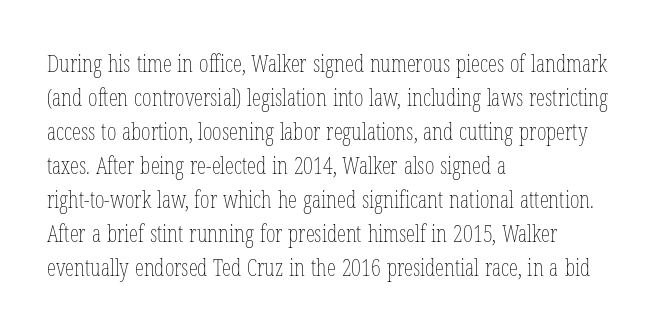
The type sits square on the baseline with zero lean. Stem width sits at or under what a default text font uses. Horizontally, the lines are justified to the leading edge only. This sample keeps an unexceptional amount of space between lines. The space beneath each line is pristine and unruled. There is no visible air inserted between adjacent glyphs.
